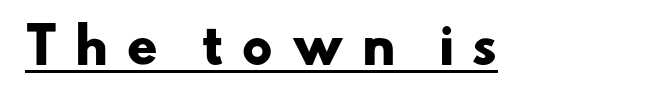
A typesetter would call this heavily tracked-out type. The font family rendered here belongs to the sans-serif group. Here the designer chose a conventional face with non-uniform glyph widths. This sample carries an underscore along the baseline area.
